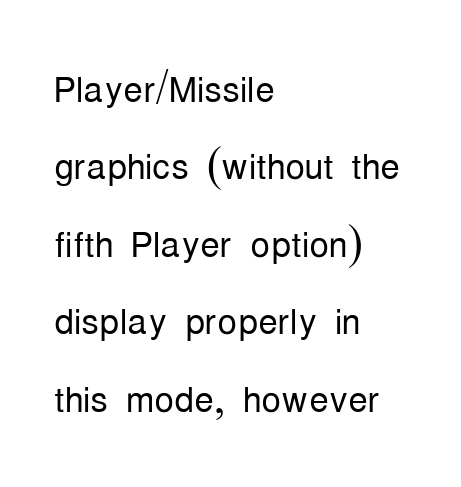
The image shows 49 px light, condensed sans-serif type, upright; set left-aligned, normal line spacing (1.58x), normal letter spacing, not underlined; low stroke contrast and a medium x-height.
